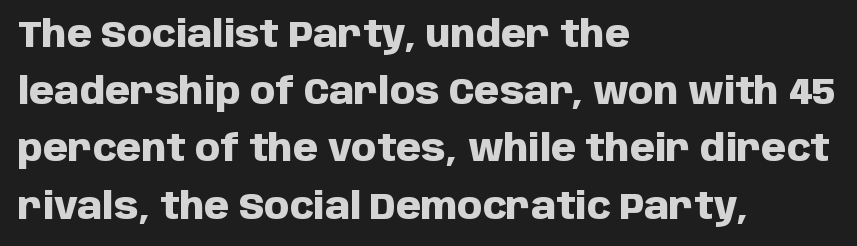
The image shows 36 px heavy sans-serif type, upright; set left-aligned, normal line spacing (1.59x), normal letter spacing, not underlined; low stroke contrast and a large x-height.
